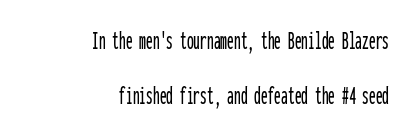
Leading is clearly above the norm, producing a sparse column. Look at the tracking — it's just the regular setting, nothing added. Reading down the block, your eye finds every line finishing at a fixed right position. The axis of the letterforms is exactly vertical. Letters rest on an invisible, unmarked baseline.
